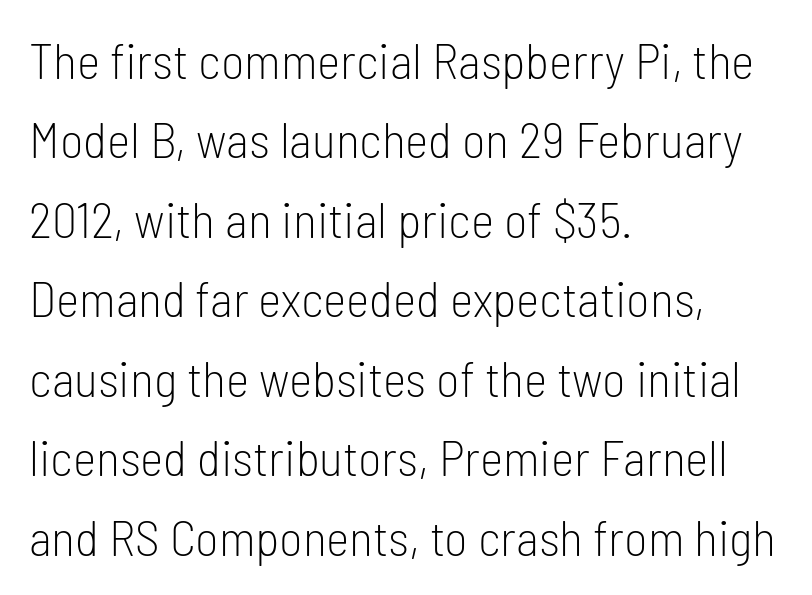
{"serif": "no", "italic": "no", "bold": "no", "weight": "light", "width": "condensed", "stroke_contrast": "low", "x_height": "medium", "monospaced": "no", "underline": "no", "align": "left", "line_spacing": "normal", "line_spacing_ratio": 1.59, "letter_spacing": "normal", "letter_spacing_em": 0.0, "glyph_px": 50}
